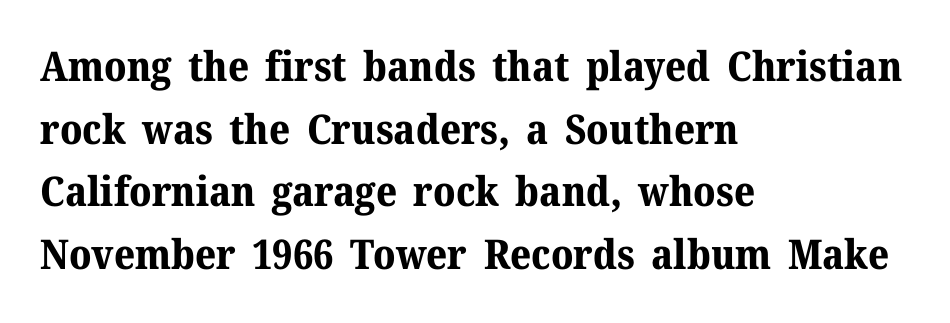
The image shows 41 px bold serif type, upright; set left-aligned, normal line spacing (1.53x), normal letter spacing, not underlined; medium stroke contrast and a medium x-height.
